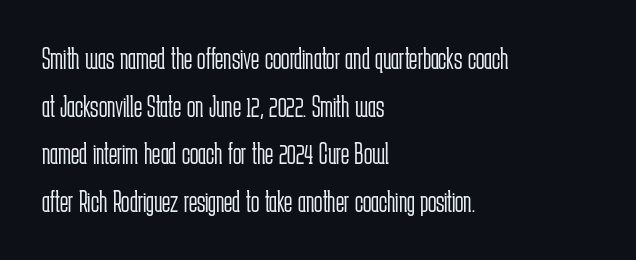
Q: Is the text bold? A: No.
Q: Is the text italic (slanted)? A: No, it is upright.
Q: Is the typeface a serif or a sans-serif typeface? A: Sans-serif.
Q: Is the text underlined? A: No.
Q: How is the paragraph aligned? A: Left-aligned.
Q: Is the spacing between letters normal or unusually wide? A: Normal.
Q: Is the spacing between lines tight, normal or loose? A: Normal.
Q: Width (condensed, normal, or wide)? A: Condensed.
Q: Stroke contrast? A: Low.
Q: x-height? A: Medium.
Q: Monospaced? A: No.
